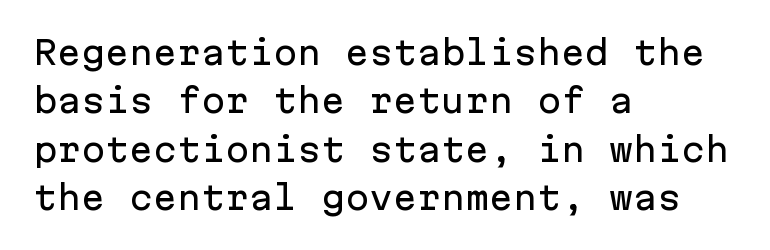
The image shows 32 px sans-serif type, upright, monospaced; set left-aligned, normal line spacing (1.51x), normal letter spacing, not underlined; low stroke contrast and a medium x-height.
